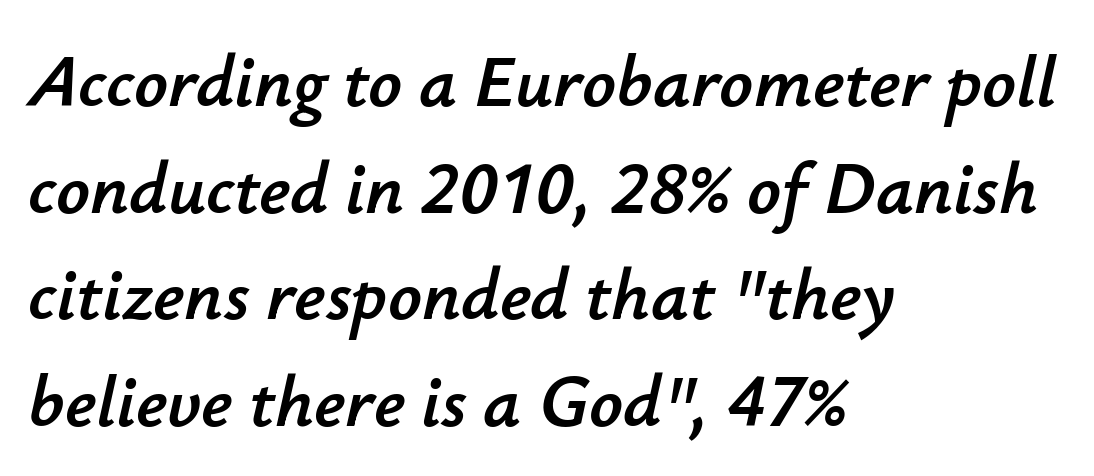
Here the glyphs are tracked normally, forming tight word shapes. The block of text has a typical density, with ordinary space between rows. Which margin do the lines hug? The left one — the right edge is uneven. Here the designer chose a conventional face with non-uniform glyph widths.
